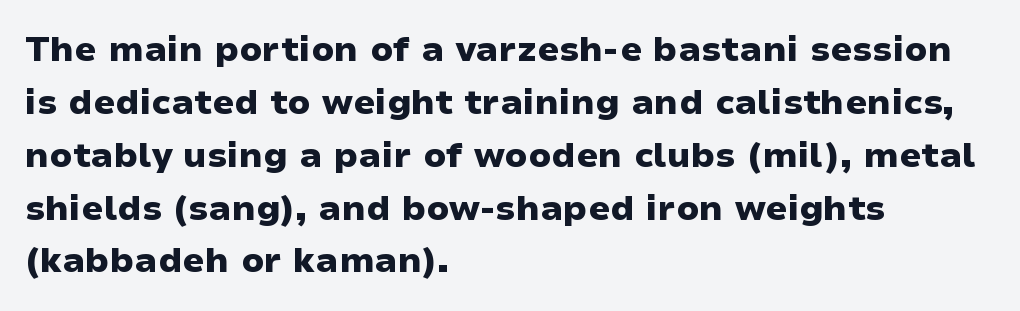
Q: Is the text bold? A: Yes.
Q: Is the text italic (slanted)? A: No, it is upright.
Q: Is the typeface a serif or a sans-serif typeface? A: Sans-serif.
Q: Is the text underlined? A: No.
Q: How is the paragraph aligned? A: Left-aligned.
Q: Is the spacing between letters normal or unusually wide? A: Normal.
Q: Is the spacing between lines tight, normal or loose? A: Normal.
Q: Width (condensed, normal, or wide)? A: Wide.
Q: Stroke contrast? A: Low.
Q: x-height? A: Medium.
Q: Monospaced? A: No.
